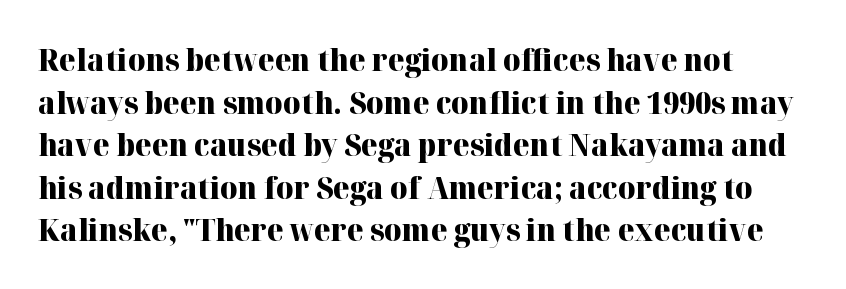
{"serif": "yes", "italic": "no", "bold": "yes", "weight": "heavy", "width": "normal", "stroke_contrast": "high", "x_height": "medium", "monospaced": "no", "underline": "no", "line_spacing": "normal", "line_spacing_ratio": 1.42, "letter_spacing": "normal", "letter_spacing_em": 0.0, "glyph_px": 30}
